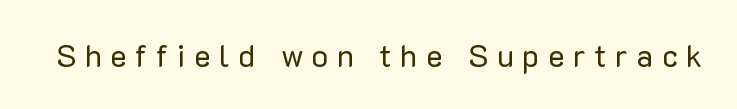
{"serif": "no", "italic": "no", "bold": "no", "weight": "regular", "width": "normal", "stroke_contrast": "low", "x_height": "medium", "monospaced": "no", "underline": "no", "letter_spacing": "wide", "letter_spacing_em": 0.28, "glyph_px": 31}
